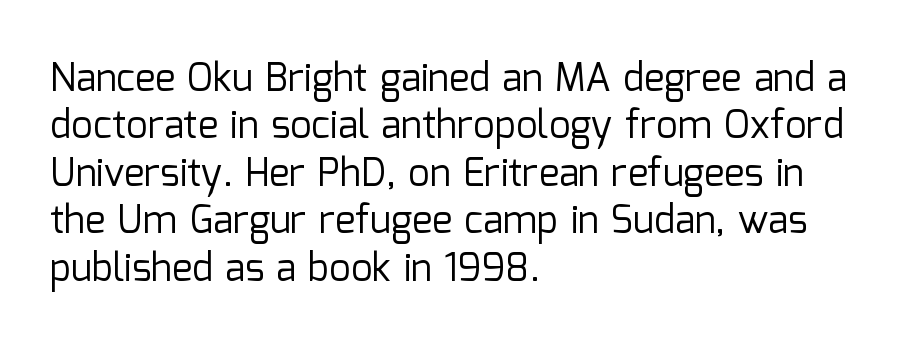
Q: Is the text bold? A: No.
Q: Is the text italic (slanted)? A: No, it is upright.
Q: Is the typeface a serif or a sans-serif typeface? A: Sans-serif.
Q: Is the text underlined? A: No.
Q: How is the paragraph aligned? A: Left-aligned.
Q: Is the spacing between letters normal or unusually wide? A: Normal.
Q: Is the spacing between lines tight, normal or loose? A: Normal.
Q: Width (condensed, normal, or wide)? A: Normal.
Q: Stroke contrast? A: Low.
Q: x-height? A: Medium.
Q: Monospaced? A: No.
